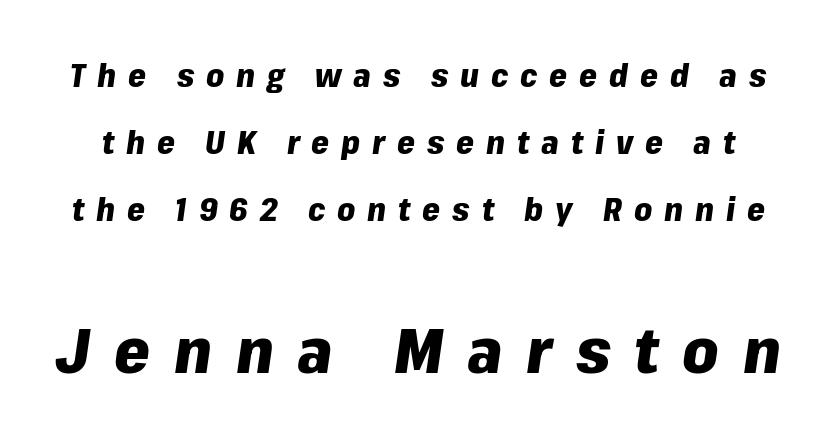
Q: Is the text bold? A: Yes.
Q: Is the text italic (slanted)? A: Yes, it leans right by about 8 degrees.
Q: Is the text underlined? A: No.
Q: Is the spacing between letters normal or unusually wide? A: Unusually wide.
Q: Is the spacing between lines tight, normal or loose? A: Loose.
Q: Which block of text is set in a larger size, the first (top) or the second (bottom)? A: The second (bottom) one.
Q: Width (condensed, normal, or wide)? A: Normal.
Q: Stroke contrast? A: Low.
Q: x-height? A: Medium.
Q: Monospaced? A: No.
